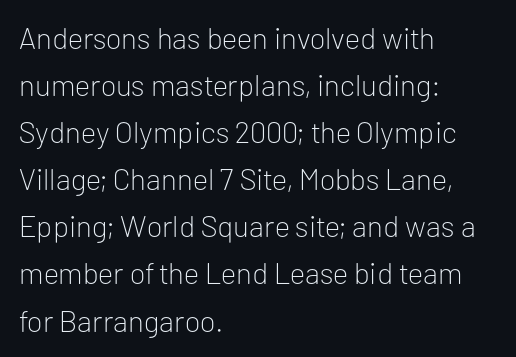
{"serif": "no", "italic": "no", "bold": "no", "weight": "light", "width": "normal", "stroke_contrast": "low", "x_height": "medium", "monospaced": "no", "underline": "no", "align": "left", "line_spacing": "normal", "line_spacing_ratio": 1.57, "letter_spacing": "normal", "letter_spacing_em": 0.0, "glyph_px": 30}
